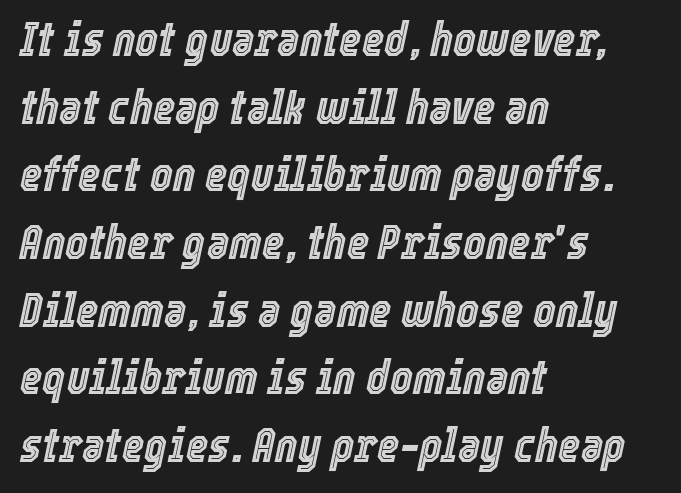
{"italic": "yes", "lean": "right", "slant_degrees": 12, "width": "condensed", "x_height": "medium", "monospaced": "no", "underline": "no", "align": "left", "line_spacing": "normal", "line_spacing_ratio": 1.41, "letter_spacing": "normal", "letter_spacing_em": 0.0, "glyph_px": 48}
